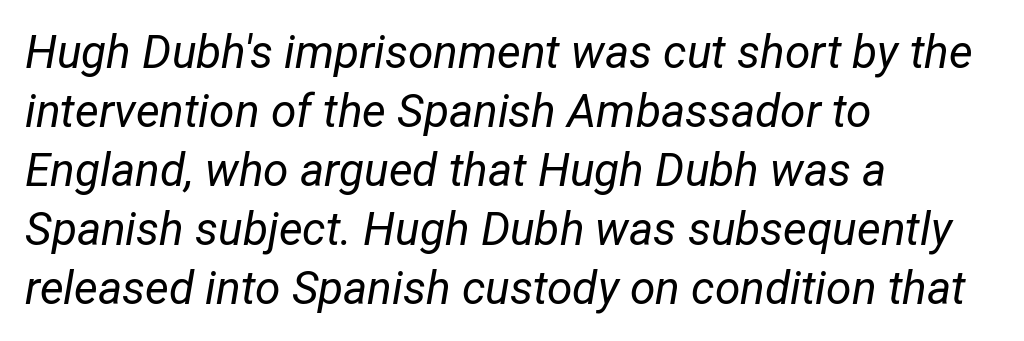
{"italic": "yes", "lean": "right", "slant_degrees": 12, "bold": "no", "weight": "regular", "width": "condensed", "stroke_contrast": "low", "x_height": "medium", "monospaced": "no", "underline": "no", "align": "left", "line_spacing": "normal", "line_spacing_ratio": 1.28, "letter_spacing": "normal", "letter_spacing_em": 0.0, "glyph_px": 46}
